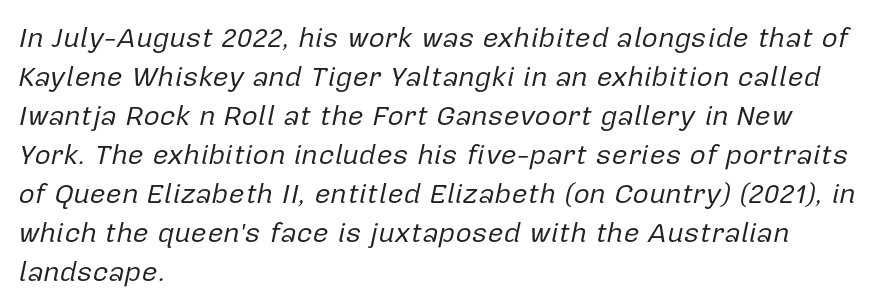
Q: Is the text bold? A: No.
Q: Is the text italic (slanted)? A: Yes, it leans right by about 12 degrees.
Q: Is the text underlined? A: No.
Q: How is the paragraph aligned? A: Left-aligned.
Q: Is the spacing between letters normal or unusually wide? A: Normal.
Q: Is the spacing between lines tight, normal or loose? A: Normal.
Q: Width (condensed, normal, or wide)? A: Normal.
Q: Stroke contrast? A: Low.
Q: x-height? A: Medium.
Q: Monospaced? A: No.
